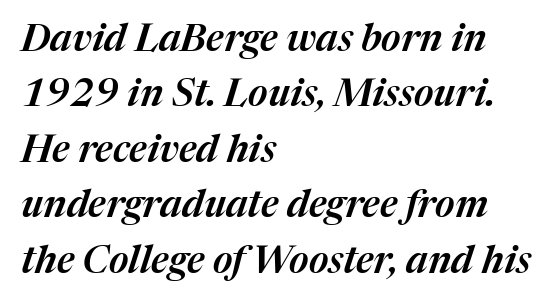
These lines keep a tight, regular rhythm from letter to letter. The foot of each line stays bare and open. Casual observation: everything's shoved over to the left. The vertical gap from one line to the next is medium. Looks like regular typesetting: each glyph gets only the width it needs.
